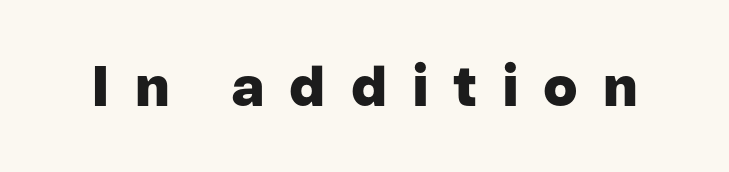
The image shows 56 px heavy sans-serif type, upright; set unusually wide letter spacing (+0.44 em), not underlined; low stroke contrast and a medium x-height.
